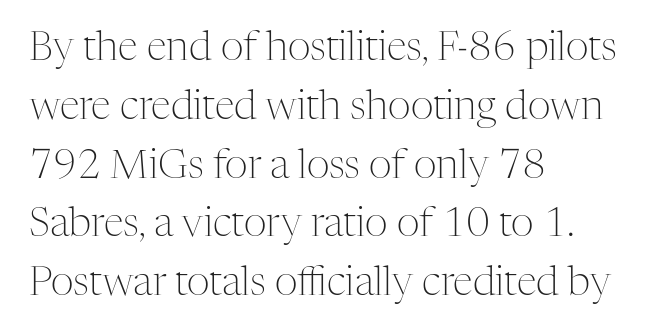
This is not heavy type; no bold has been used. Line spacing here is normal. Where is the straight margin? On the left. Little horizontal feet cap the strokes, marking this as serif type. Quick note: not italic, upright. The letters advance in unequal steps, a hallmark of proportional type.
